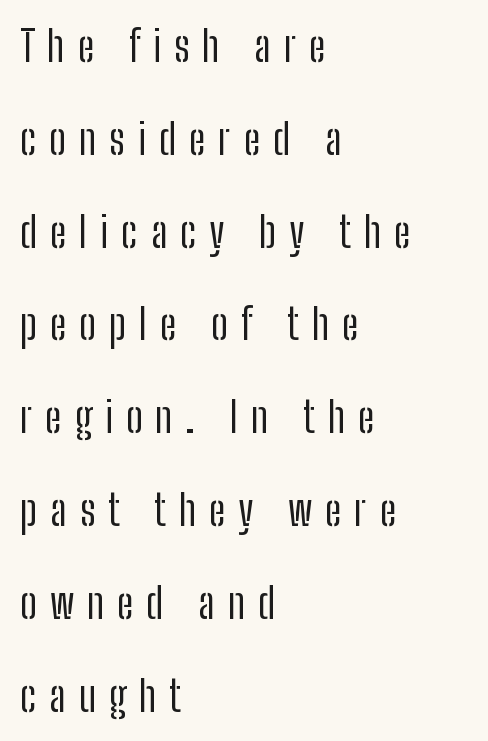
{"serif": "no", "italic": "no", "bold": "no", "weight": "regular", "width": "condensed", "stroke_contrast": "low", "x_height": "medium", "monospaced": "no", "underline": "no", "align": "left", "line_spacing": "loose", "line_spacing_ratio": 2.21, "letter_spacing": "wide", "letter_spacing_em": 0.31, "glyph_px": 42}
